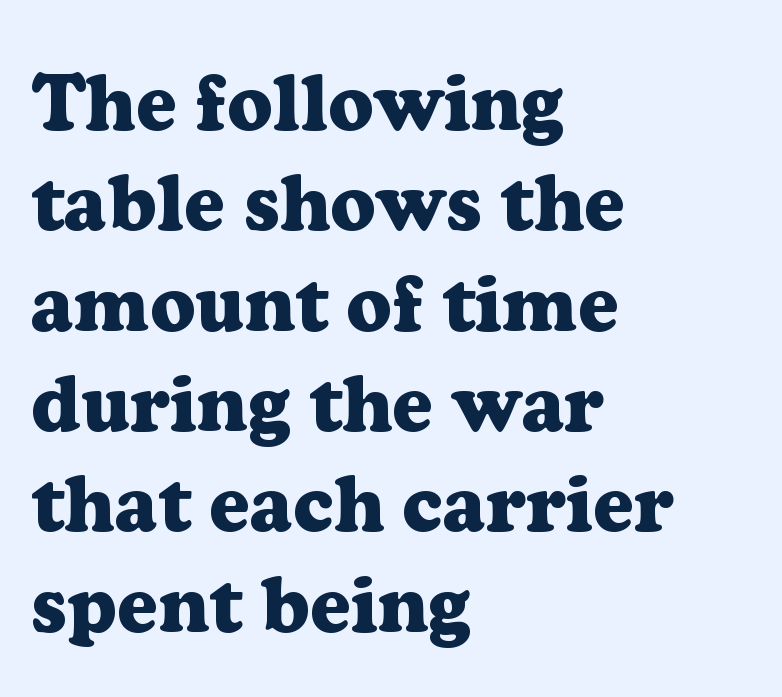
Q: Is the text bold? A: Yes.
Q: Is the text italic (slanted)? A: No, it is upright.
Q: Is the typeface a serif or a sans-serif typeface? A: Serif.
Q: Is the text underlined? A: No.
Q: How is the paragraph aligned? A: Left-aligned.
Q: Is the spacing between letters normal or unusually wide? A: Normal.
Q: Is the spacing between lines tight, normal or loose? A: Normal.
Q: Width (condensed, normal, or wide)? A: Normal.
Q: Stroke contrast? A: Low.
Q: x-height? A: Medium.
Q: Monospaced? A: No.
